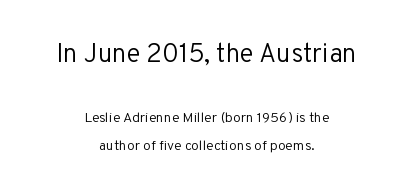
The image shows 26 px text type, upright; set centered, loose line spacing (1.98x), normal letter spacing, not underlined; the first (top) block is 1.86x larger.
